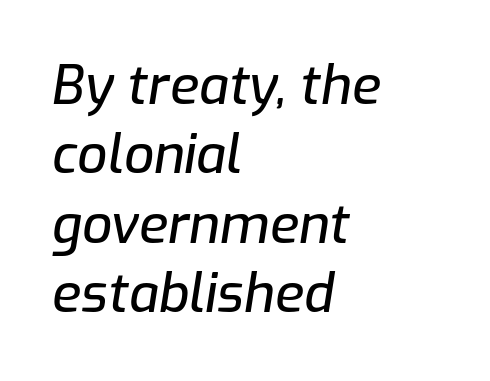
The image shows 53 px text type, italic (leaning right); set left-aligned, normal line spacing (1.31x), normal letter spacing, not underlined; low stroke contrast and a medium x-height.
